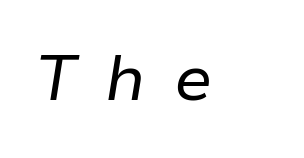
{"italic": "yes", "lean": "right", "slant_degrees": 9, "bold": "no", "weight": "regular", "width": "normal", "stroke_contrast": "low", "x_height": "medium", "monospaced": "no", "underline": "no", "letter_spacing": "wide", "letter_spacing_em": 0.44, "glyph_px": 64}
